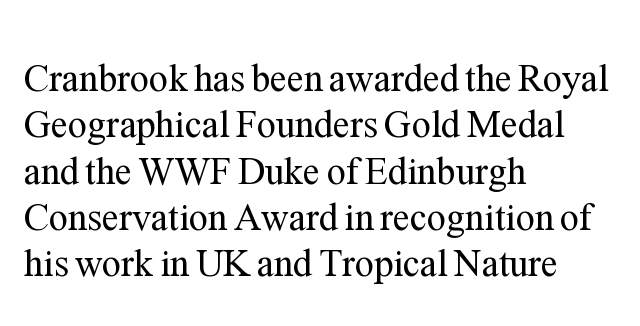
Q: Is the text bold? A: No.
Q: Is the text italic (slanted)? A: No, it is upright.
Q: Is the typeface a serif or a sans-serif typeface? A: Serif.
Q: Is the text underlined? A: No.
Q: How is the paragraph aligned? A: Left-aligned.
Q: Is the spacing between letters normal or unusually wide? A: Normal.
Q: Width (condensed, normal, or wide)? A: Normal.
Q: Stroke contrast? A: Medium.
Q: x-height? A: Medium.
Q: Monospaced? A: No.
